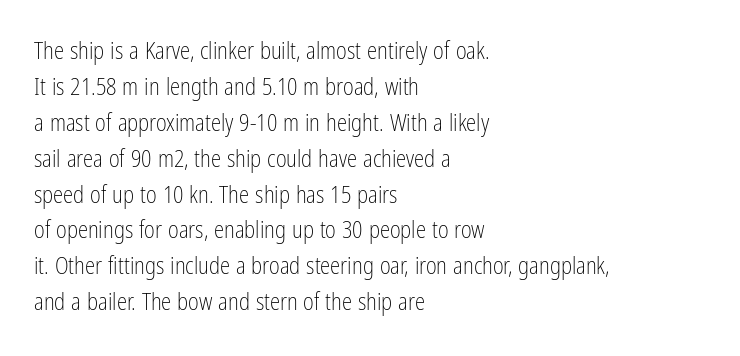
Q: Is the text bold? A: No.
Q: Is the text italic (slanted)? A: No, it is upright.
Q: Is the text underlined? A: No.
Q: How is the paragraph aligned? A: Left-aligned.
Q: Is the spacing between letters normal or unusually wide? A: Normal.
Q: Is the spacing between lines tight, normal or loose? A: Normal.
